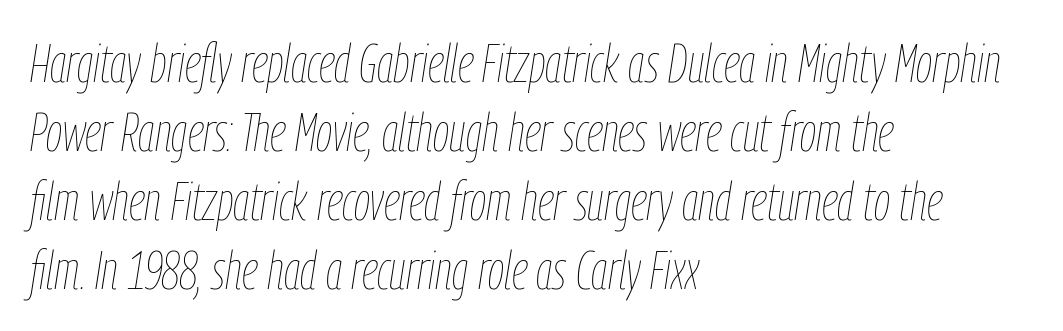
{"italic": "yes", "lean": "right", "slant_degrees": 9, "bold": "no", "weight": "thin", "width": "condensed", "stroke_contrast": "low", "x_height": "medium", "monospaced": "no", "underline": "no", "align": "left", "line_spacing": "normal", "line_spacing_ratio": 1.3, "letter_spacing": "normal", "letter_spacing_em": 0.0, "glyph_px": 53}
